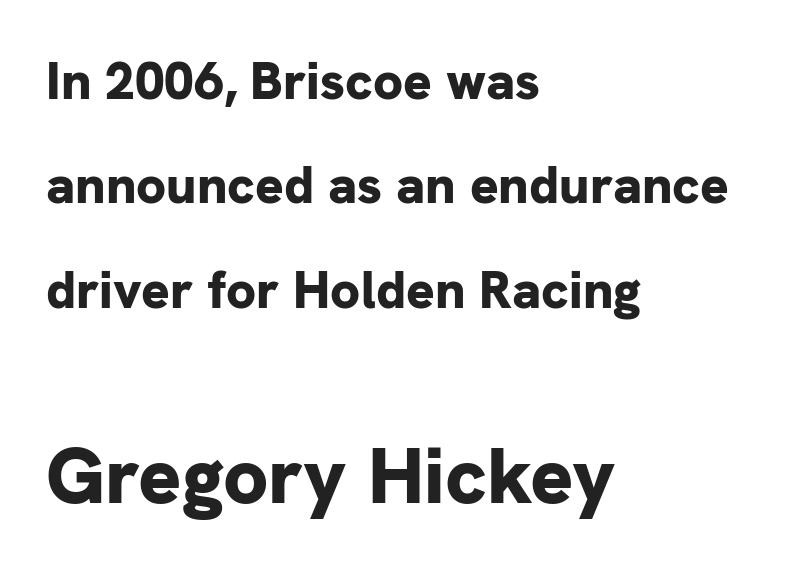
Descenders are the only things crossing below the line. The line-height multiplier appears high, well above default. Type style note: lacks serifs. Every letter is thick-stroked: bold, no question. The specimen reads as upright at a glance.
